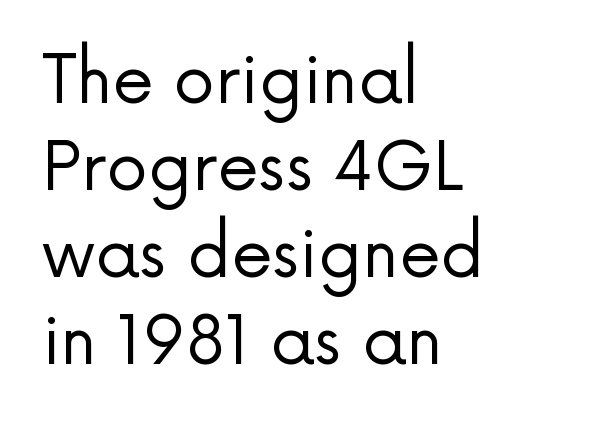
Q: Is the text bold? A: No.
Q: Is the text italic (slanted)? A: No, it is upright.
Q: Is the typeface a serif or a sans-serif typeface? A: Sans-serif.
Q: Is the text underlined? A: No.
Q: How is the paragraph aligned? A: Left-aligned.
Q: Is the spacing between letters normal or unusually wide? A: Normal.
Q: Is the spacing between lines tight, normal or loose? A: Normal.
Q: Width (condensed, normal, or wide)? A: Normal.
Q: Stroke contrast? A: Low.
Q: x-height? A: Medium.
Q: Monospaced? A: No.
